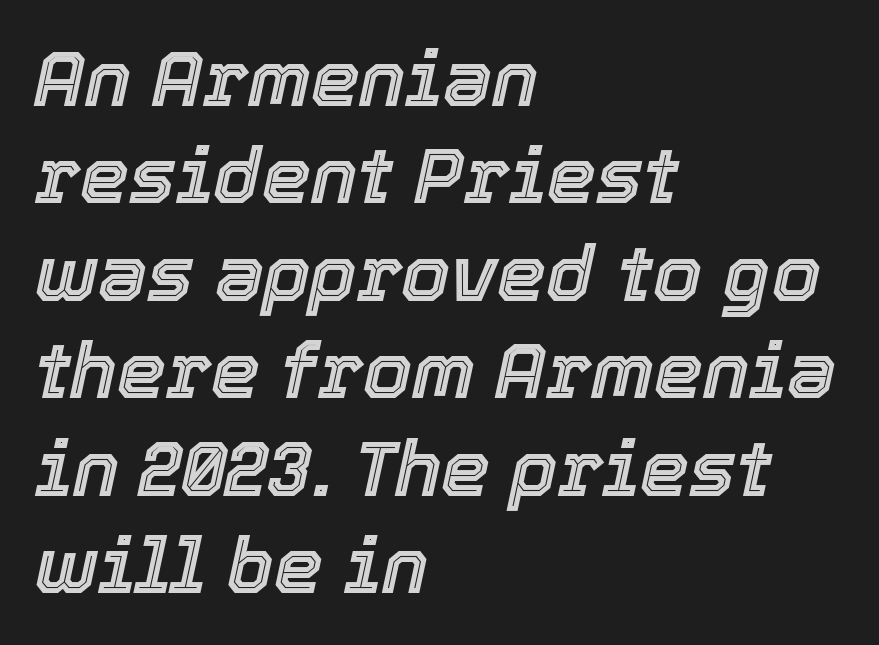
Q: Is the text italic (slanted)? A: Yes, it leans right by about 12 degrees.
Q: Is the text underlined? A: No.
Q: How is the paragraph aligned? A: Left-aligned.
Q: Is the spacing between letters normal or unusually wide? A: Normal.
Q: Is the spacing between lines tight, normal or loose? A: Normal.
Q: Width (condensed, normal, or wide)? A: Normal.
Q: x-height? A: Medium.
Q: Monospaced? A: No.
